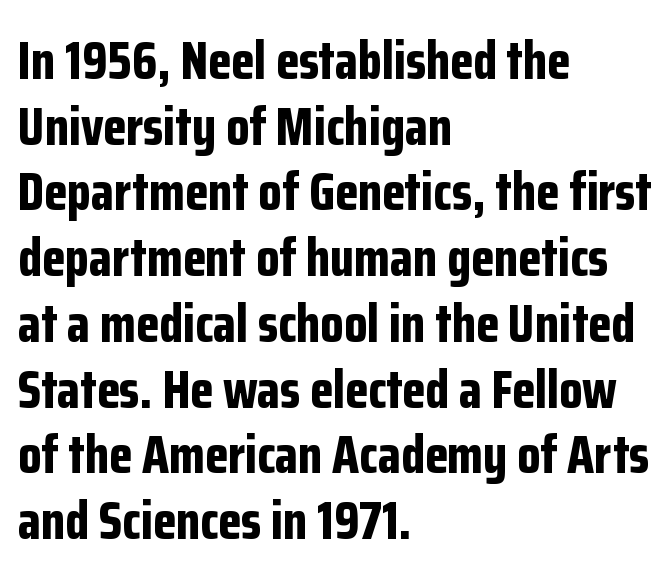
{"serif": "no", "italic": "no", "bold": "yes", "weight": "bold", "width": "condensed", "stroke_contrast": "low", "x_height": "medium", "monospaced": "no", "underline": "no", "align": "left", "line_spacing_ratio": 1.24, "letter_spacing": "normal", "letter_spacing_em": 0.0, "glyph_px": 53}
